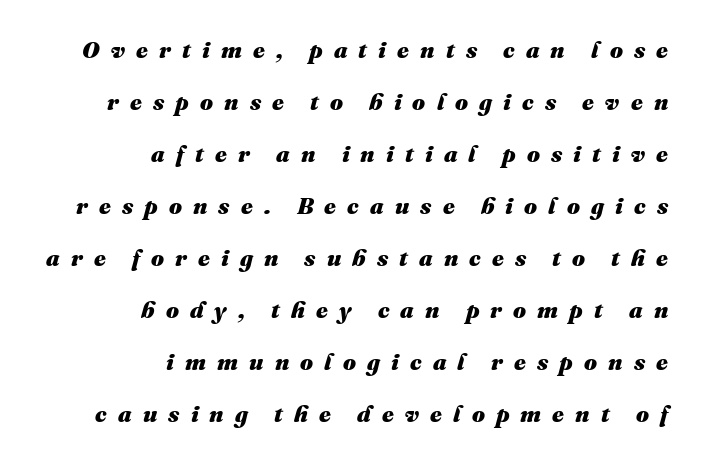
The image shows 23 px bold type, italic (leaning right); set right-aligned, loose line spacing (2.26x), unusually wide letter spacing (+0.48 em), not underlined.
